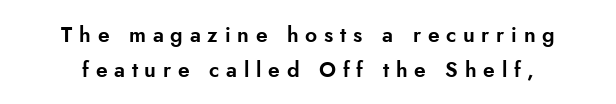
The image shows 21 px text type, upright; set normal line spacing (1.66x), unusually wide letter spacing (+0.32 em), not underlined.
